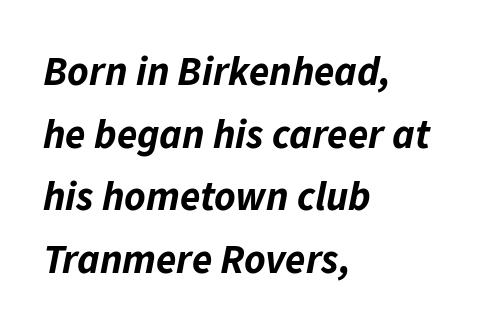
The strokes are fattened all the way to bold. Leftover space on each line is placed entirely after the last word. Type without underlining. The rendering uses natural spacing where letterforms have individual widths. The glyphs look as if they've been sheared to an angle. The line-height multiplier appears to be the usual default.
